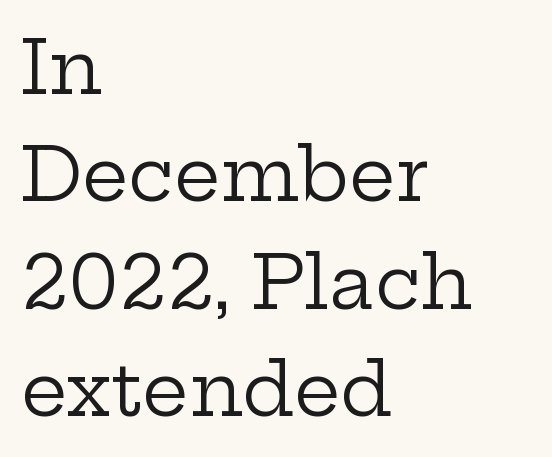
Students, observe: this is what conventionally led text looks like. Tall strokes in this sample are plumb rather than angled. A typesetter would label this face a serif. Proportional: the letters do not fall into vertical columns. Rule under the text: the space is simply empty.
